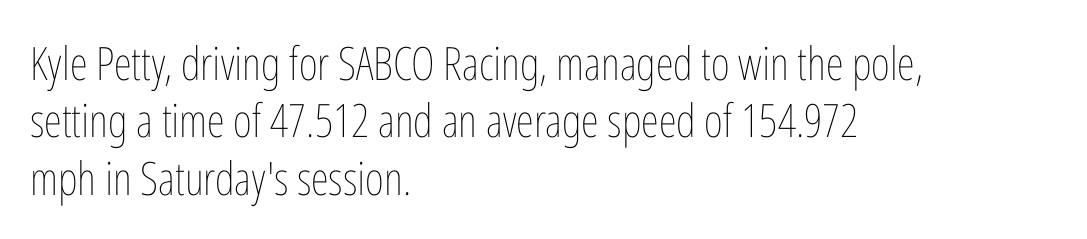
The image shows 46 px thin, condensed type, upright; set left-aligned, normal line spacing (1.25x), normal letter spacing, not underlined; low stroke contrast and a medium x-height.
